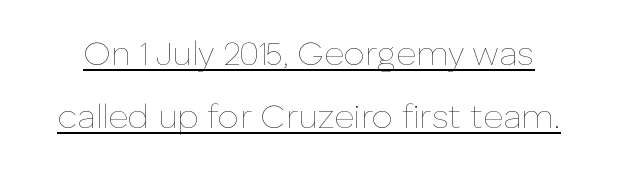
{"italic": "no", "bold": "no", "weight": "thin", "width": "normal", "stroke_contrast": "low", "x_height": "medium", "monospaced": "no", "underline": "yes", "line_spacing_ratio": 1.85, "letter_spacing": "normal", "letter_spacing_em": 0.0, "glyph_px": 34}
